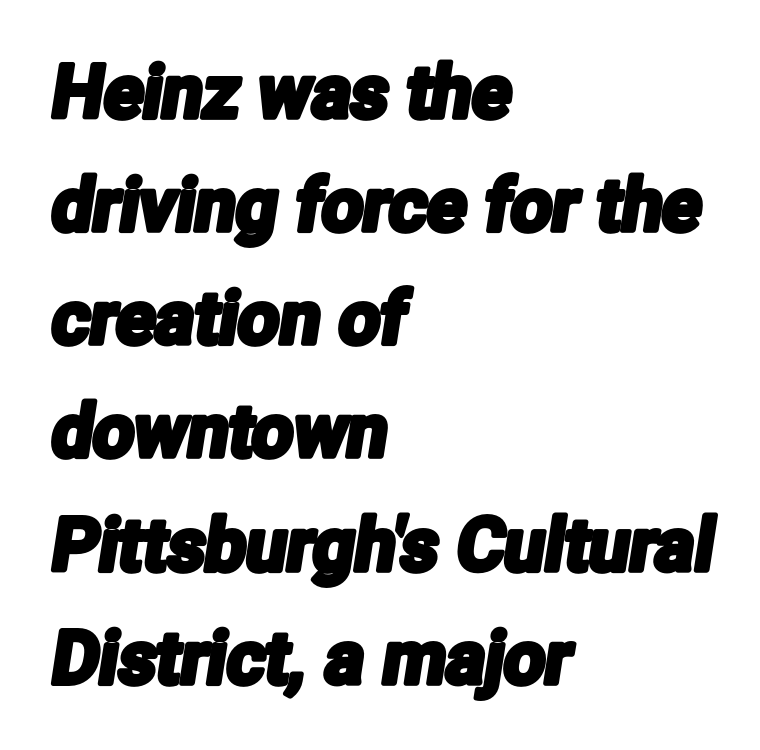
The image shows 73 px condensed sans-serif type; set left-aligned, normal line spacing (1.55x), normal letter spacing, not underlined; low stroke contrast and a medium x-height.
